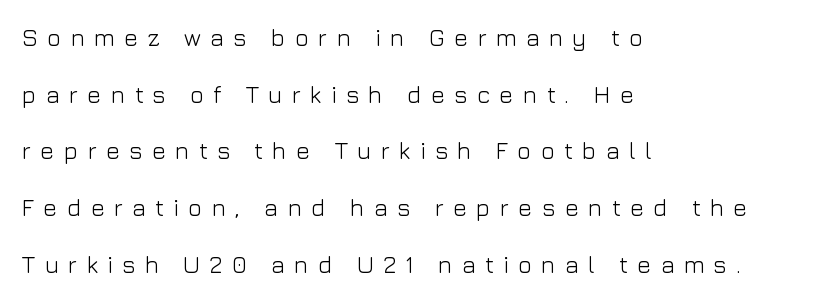
Q: Is the text bold? A: No.
Q: Is the text italic (slanted)? A: No, it is upright.
Q: Is the text underlined? A: No.
Q: How is the paragraph aligned? A: Left-aligned.
Q: Is the spacing between letters normal or unusually wide? A: Unusually wide.
Q: Is the spacing between lines tight, normal or loose? A: Loose.
